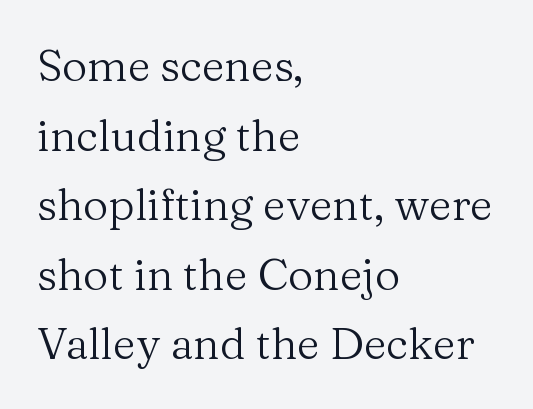
{"serif": "yes", "italic": "no", "bold": "no", "weight": "regular", "width": "normal", "stroke_contrast": "medium", "x_height": "medium", "monospaced": "no", "underline": "no", "align": "left", "line_spacing": "normal", "line_spacing_ratio": 1.58, "letter_spacing": "normal", "letter_spacing_em": 0.0, "glyph_px": 44}
